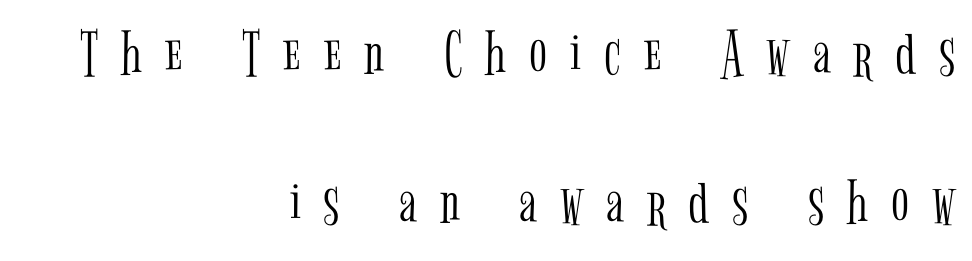
Q: Is the text bold? A: No.
Q: Is the text italic (slanted)? A: No, it is upright.
Q: Is the typeface a serif or a sans-serif typeface? A: Serif.
Q: Is the text underlined? A: No.
Q: How is the paragraph aligned? A: Right-aligned.
Q: Is the spacing between letters normal or unusually wide? A: Unusually wide.
Q: Is the spacing between lines tight, normal or loose? A: Loose.
Q: Width (condensed, normal, or wide)? A: Condensed.
Q: Stroke contrast? A: Low.
Q: x-height? A: Medium.
Q: Monospaced? A: No.
